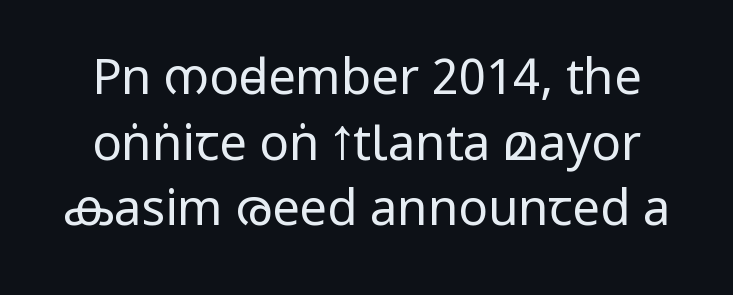
{"serif": "no", "italic": "no", "bold": "no", "weight": "regular", "width": "condensed", "stroke_contrast": "low", "x_height": "large", "monospaced": "no", "underline": "no", "line_spacing": "normal", "line_spacing_ratio": 1.34, "letter_spacing": "normal", "letter_spacing_em": 0.0, "glyph_px": 49}
